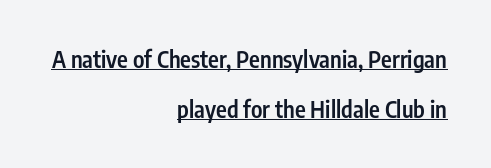
The image shows 23 px text type, upright; set right-aligned, loose line spacing (2.17x), normal letter spacing, underlined.
